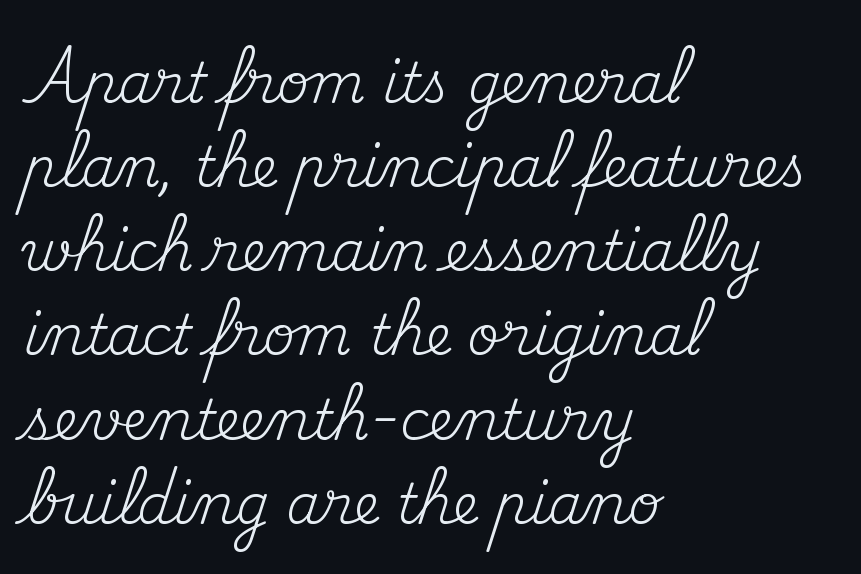
The image shows 55 px regular-weight serif type; set left-aligned, normal line spacing (1.53x), normal letter spacing, not underlined; medium stroke contrast and a small x-height.
